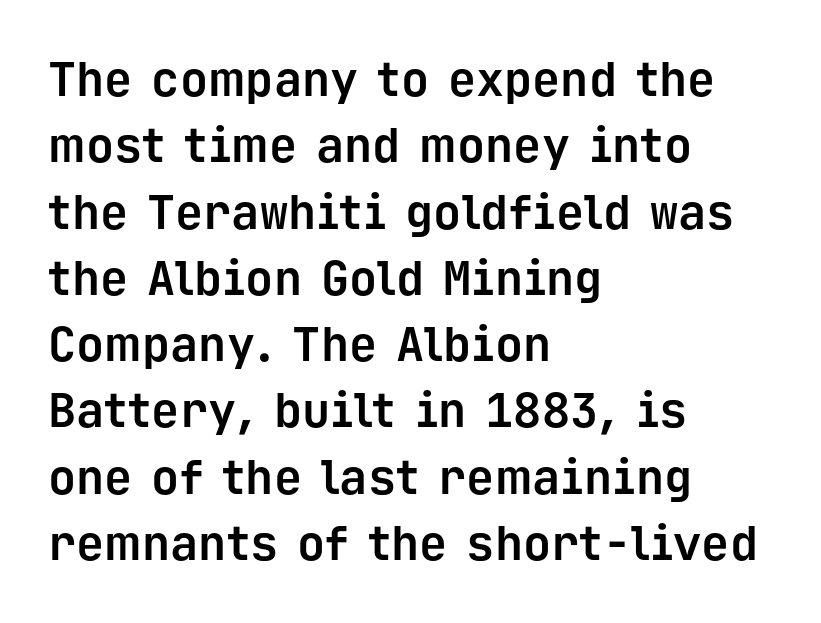
{"serif": "no", "italic": "no", "bold": "yes", "weight": "bold", "width": "normal", "stroke_contrast": "low", "x_height": "medium", "monospaced": "yes", "underline": "no", "align": "left", "line_spacing": "normal", "line_spacing_ratio": 1.41, "letter_spacing": "normal", "letter_spacing_em": 0.0, "glyph_px": 47}
